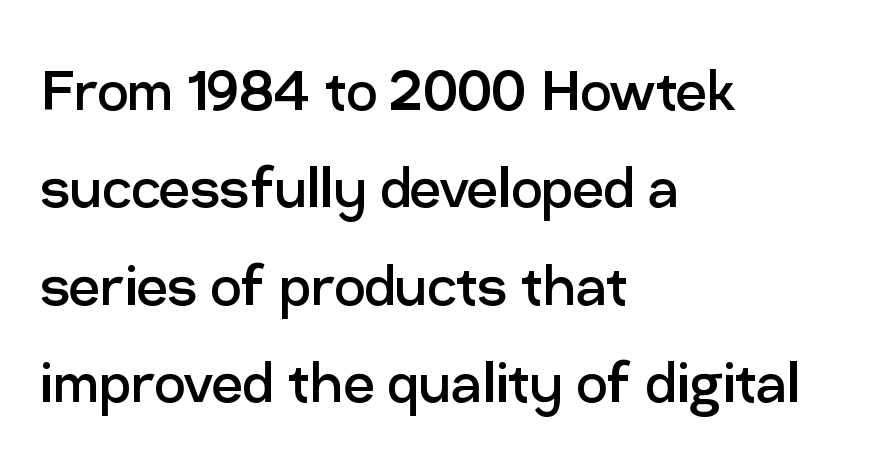
{"serif": "no", "italic": "no", "bold": "no", "weight": "regular", "width": "normal", "stroke_contrast": "low", "x_height": "medium", "monospaced": "no", "underline": "no", "align": "left", "line_spacing": "normal", "line_spacing_ratio": 1.41, "letter_spacing": "normal", "letter_spacing_em": 0.0, "glyph_px": 69}
